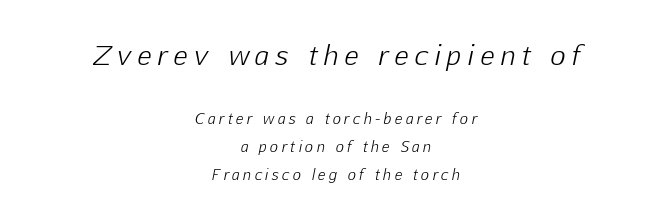
Descenders are the only things crossing below the line. These lines stack symmetrically, like a column narrowing and widening about its center. This rendering widens character spacing well past its baseline value. Airy leading. Here the first block reads like a headline and the second like body copy.
